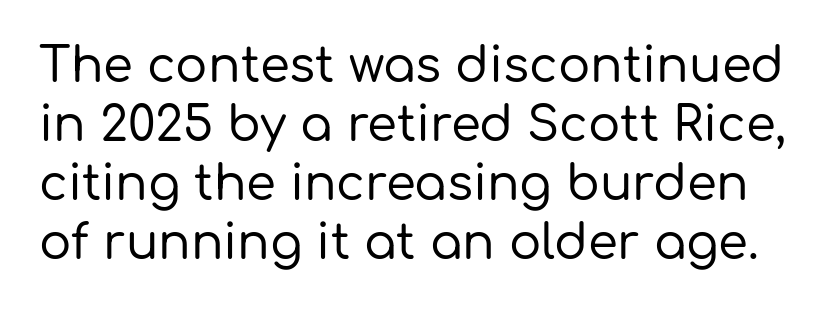
{"serif": "no", "italic": "no", "width": "normal", "stroke_contrast": "low", "x_height": "medium", "monospaced": "no", "underline": "no", "line_spacing_ratio": 1.23, "letter_spacing": "normal", "letter_spacing_em": 0.0, "glyph_px": 48}
